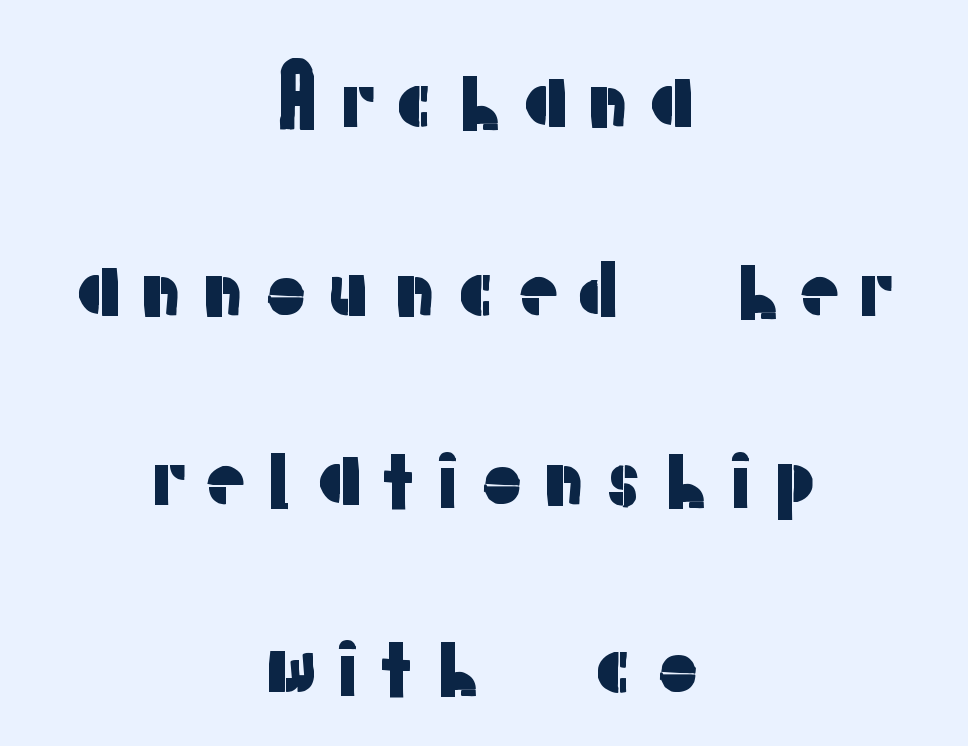
{"serif": "no", "italic": "no", "width": "normal", "stroke_contrast": "low", "x_height": "medium", "monospaced": "no", "underline": "no", "align": "center", "line_spacing": "loose", "line_spacing_ratio": 2.39, "glyph_px": 79}
